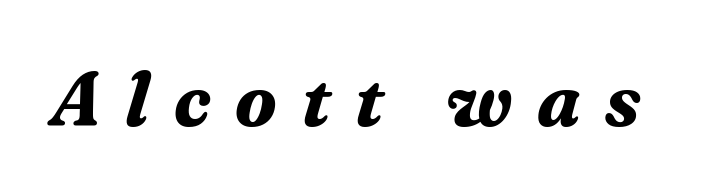
The letterforms stand isolated, each surrounded by extra space. The face used here is proportionally spaced, like ordinary book or web type. Check the space under the baseline: it is left empty. Weight check: bold — yes, fully.
